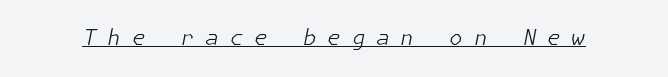
Looking at the ascenders, they clearly lean. This sample uses expanded letter spacing, leaving extra air between glyphs. The words here are underlined. The passage shown is not bold in any degree.
